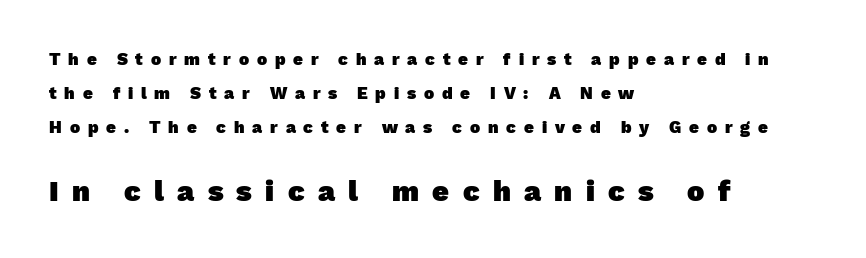
The passage is arranged the way most books set body copy — flush left. The line texture is sparse and dotted thanks to wide tracking. Reading down the column, the eye jumps a long way to each next line. The rendering enlarges the type as you move from the upper chunk to the lower. This rendering features lettering with no underline.
